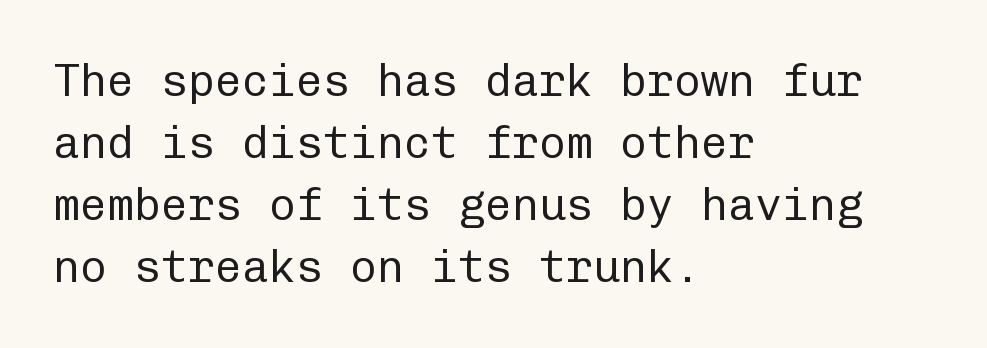
Q: Is the text bold? A: No.
Q: Is the text italic (slanted)? A: No, it is upright.
Q: Is the typeface a serif or a sans-serif typeface? A: Sans-serif.
Q: Is the text underlined? A: No.
Q: How is the paragraph aligned? A: Left-aligned.
Q: Is the spacing between letters normal or unusually wide? A: Normal.
Q: Is the spacing between lines tight, normal or loose? A: Normal.
Q: Width (condensed, normal, or wide)? A: Normal.
Q: Stroke contrast? A: Low.
Q: x-height? A: Medium.
Q: Monospaced? A: Yes.
